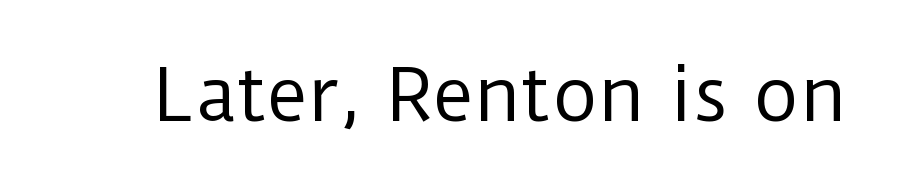
Q: Is the text bold? A: No.
Q: Is the text italic (slanted)? A: No, it is upright.
Q: Is the typeface a serif or a sans-serif typeface? A: Sans-serif.
Q: Is the text underlined? A: No.
Q: Is the spacing between letters normal or unusually wide? A: Normal.
Q: Width (condensed, normal, or wide)? A: Normal.
Q: Stroke contrast? A: Low.
Q: x-height? A: Medium.
Q: Monospaced? A: No.
